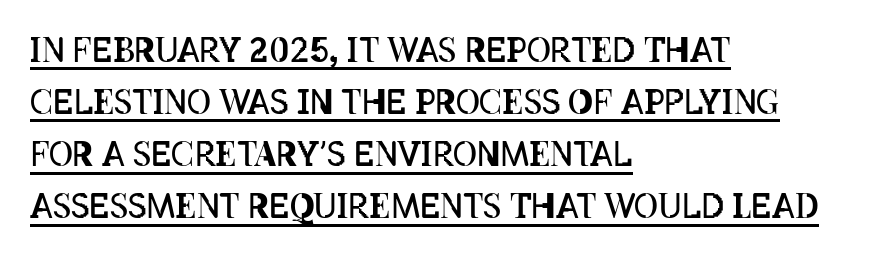
{"italic": "no", "bold": "no", "weight": "regular", "width": "condensed", "stroke_contrast": "low", "x_height": "large", "monospaced": "no", "underline": "yes", "align": "left", "line_spacing": "normal", "line_spacing_ratio": 1.58, "letter_spacing": "normal", "letter_spacing_em": 0.0, "glyph_px": 33}
